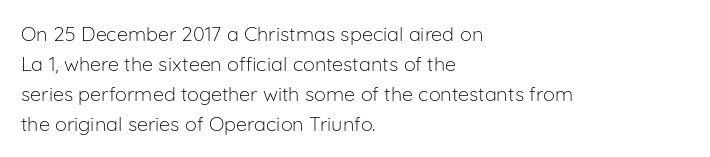
Q: Is the text bold? A: No.
Q: Is the text italic (slanted)? A: No, it is upright.
Q: Is the text underlined? A: No.
Q: How is the paragraph aligned? A: Left-aligned.
Q: Is the spacing between letters normal or unusually wide? A: Normal.
Q: Is the spacing between lines tight, normal or loose? A: Normal.
